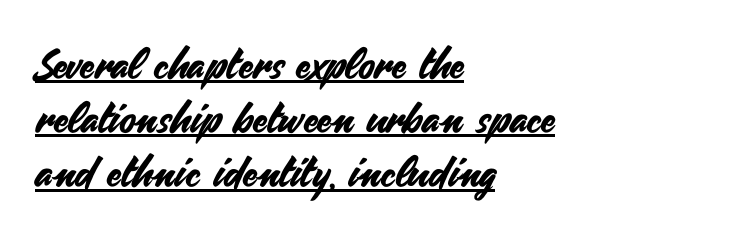
The image shows 42 px sans-serif type; set left-aligned, normal line spacing (1.29x), normal letter spacing, underlined; medium stroke contrast and a small x-height.
